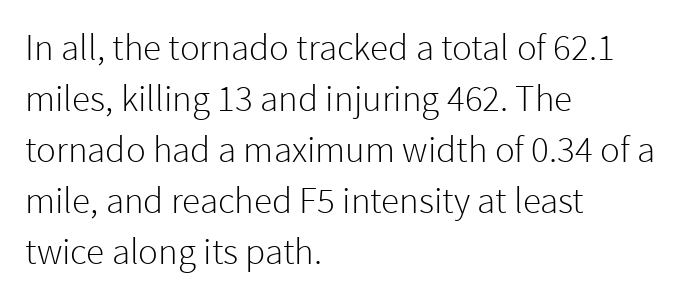
The image shows 37 px light sans-serif type, upright; set left-aligned, normal line spacing (1.38x), normal letter spacing, not underlined; low stroke contrast and a medium x-height.
